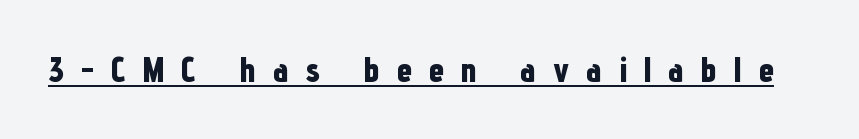
{"serif": "no", "italic": "no", "bold": "yes", "weight": "bold", "width": "condensed", "stroke_contrast": "low", "x_height": "medium", "monospaced": "no", "underline": "yes", "letter_spacing": "wide", "letter_spacing_em": 0.48, "glyph_px": 35}
